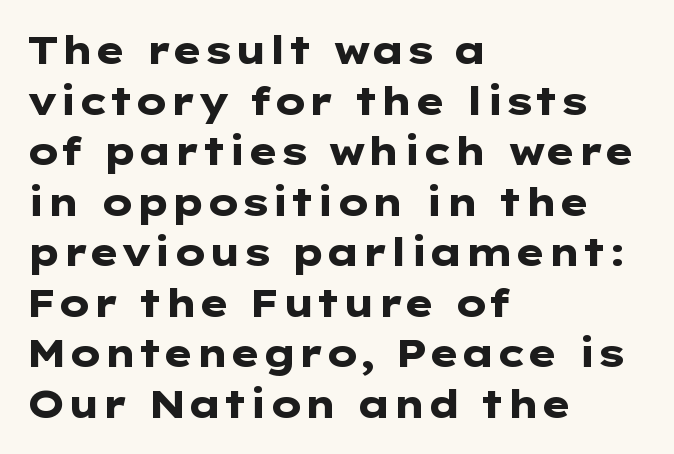
The glyphs in this specimen are sans serif. The compositor pushed each line to the left boundary. A clean baseline with only descenders dipping below it. A typesetter would mark this as roman, not italic.
